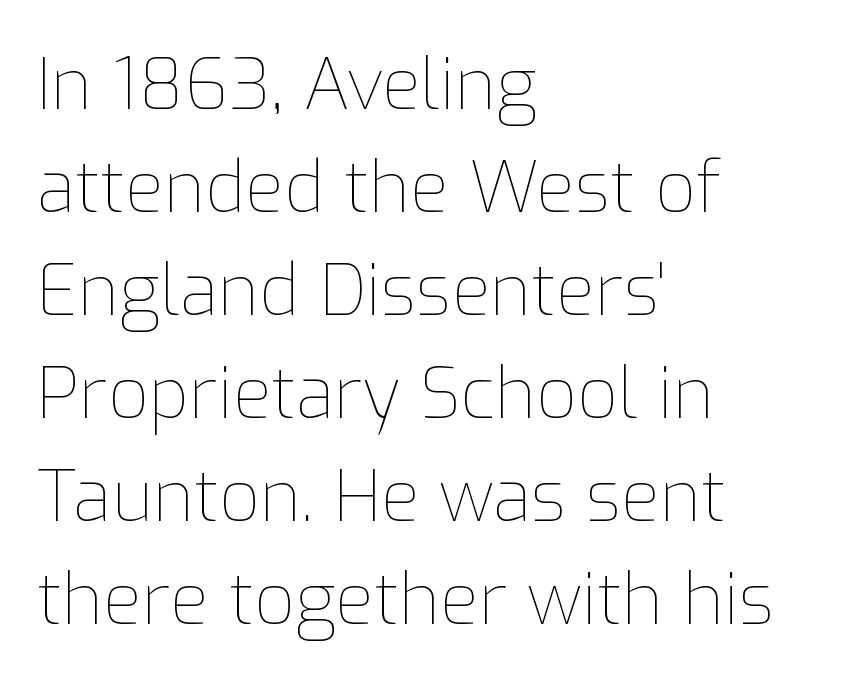
Q: Is the text bold? A: No.
Q: Is the text italic (slanted)? A: No, it is upright.
Q: Is the text underlined? A: No.
Q: How is the paragraph aligned? A: Left-aligned.
Q: Is the spacing between letters normal or unusually wide? A: Normal.
Q: Is the spacing between lines tight, normal or loose? A: Normal.
Q: Width (condensed, normal, or wide)? A: Normal.
Q: Stroke contrast? A: Low.
Q: x-height? A: Medium.
Q: Monospaced? A: No.
